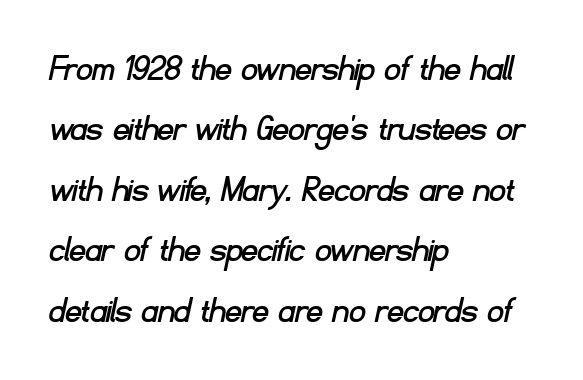
The passage shown is typeset with a sans-serif family. Honestly, the row spacing looks completely unremarkable. Reading down the block, your eye returns to a fixed left position each line. The area under the type is left untouched.
